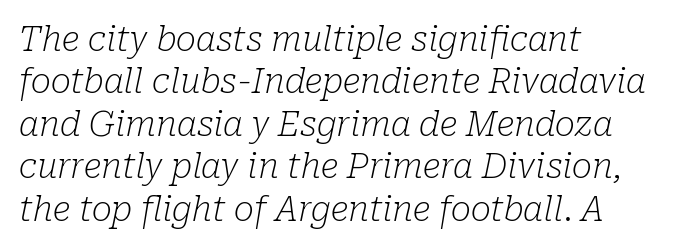
{"serif": "yes", "italic": "yes", "lean": "right", "slant_degrees": 10, "bold": "no", "weight": "light", "width": "normal", "stroke_contrast": "low", "x_height": "medium", "monospaced": "no", "underline": "no", "align": "left", "line_spacing": "normal", "line_spacing_ratio": 1.25, "letter_spacing": "normal", "letter_spacing_em": 0.0, "glyph_px": 34}
